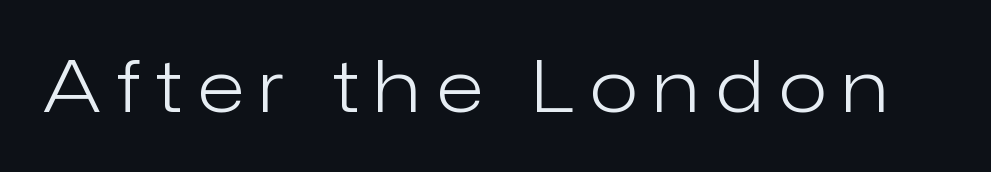
The image shows 71 px light sans-serif type, upright; set unusually wide letter spacing (+0.23 em), not underlined; low stroke contrast and a medium x-height.
